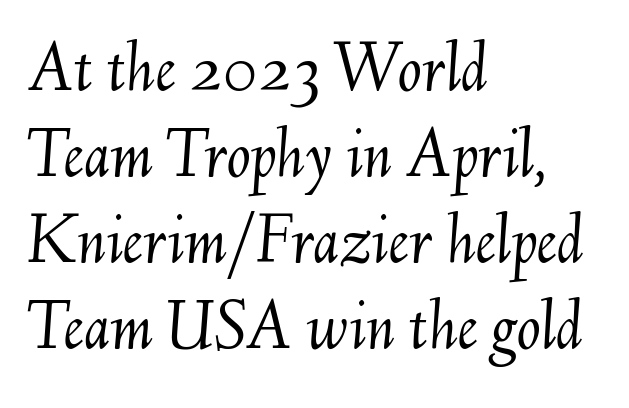
{"italic": "yes", "lean": "right", "slant_degrees": 6, "bold": "no", "weight": "light", "width": "normal", "stroke_contrast": "medium", "x_height": "small", "monospaced": "no", "underline": "no", "align": "left", "line_spacing_ratio": 1.21, "letter_spacing": "normal", "letter_spacing_em": 0.0, "glyph_px": 71}
